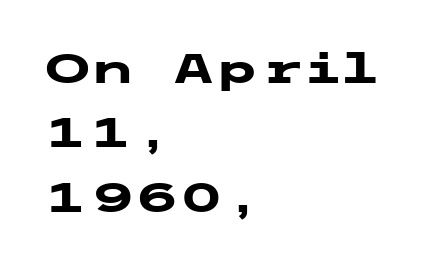
Between one letter and the next there's only the usual sliver of space. Where is the straight margin? On the left. The rendering uses a moderate line-height, typical for paragraphs. Grotesque or geometric, the face here clearly has no serifs.
